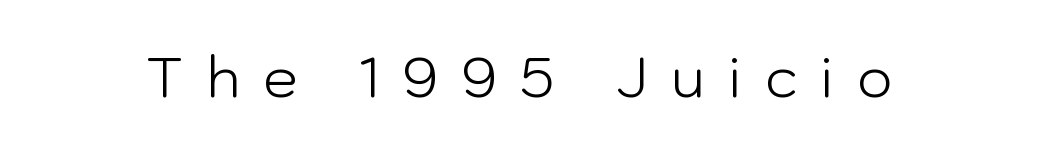
The image shows 55 px light sans-serif type, upright; set unusually wide letter spacing (+0.42 em), not underlined; low stroke contrast and a medium x-height.
